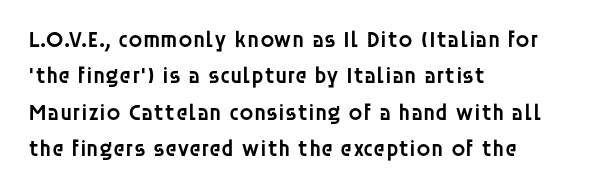
The image shows 23 px text type, upright; set left-aligned, normal line spacing (1.58x), normal letter spacing, not underlined.
